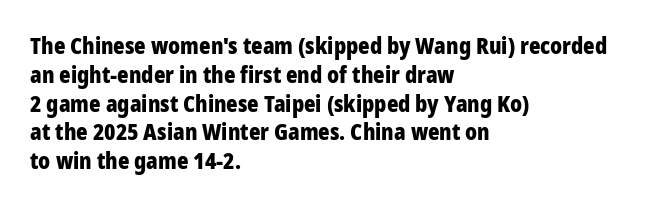
The rows are spaced the way most documents space them. Its strokes are broad and dark, the hallmark of bold type. Posture: upright roman. A bare baseline throughout the passage.
